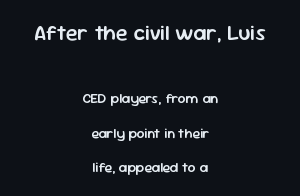
Q: Is the text bold? A: Semi-bold.
Q: Is the text italic (slanted)? A: No, it is upright.
Q: Is the text underlined? A: No.
Q: How is the paragraph aligned? A: Centered.
Q: Is the spacing between letters normal or unusually wide? A: Normal.
Q: Is the spacing between lines tight, normal or loose? A: Loose.
Q: Which block of text is set in a larger size, the first (top) or the second (bottom)? A: The first (top) one.
